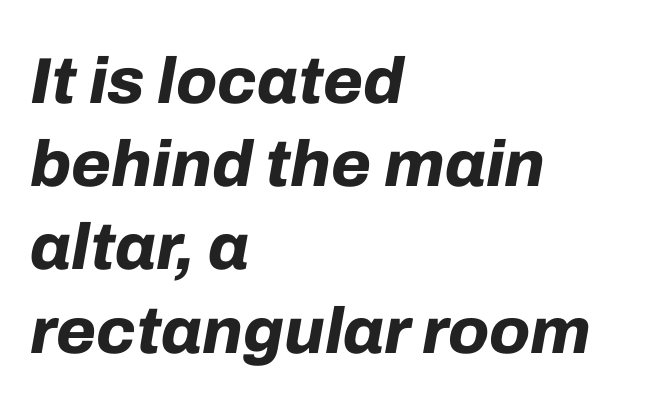
Q: Is the text bold? A: Yes.
Q: Is the text italic (slanted)? A: Yes, it leans right by about 10 degrees.
Q: Is the text underlined? A: No.
Q: How is the paragraph aligned? A: Left-aligned.
Q: Is the spacing between letters normal or unusually wide? A: Normal.
Q: Is the spacing between lines tight, normal or loose? A: Normal.
Q: Width (condensed, normal, or wide)? A: Normal.
Q: Stroke contrast? A: Low.
Q: x-height? A: Medium.
Q: Monospaced? A: No.
